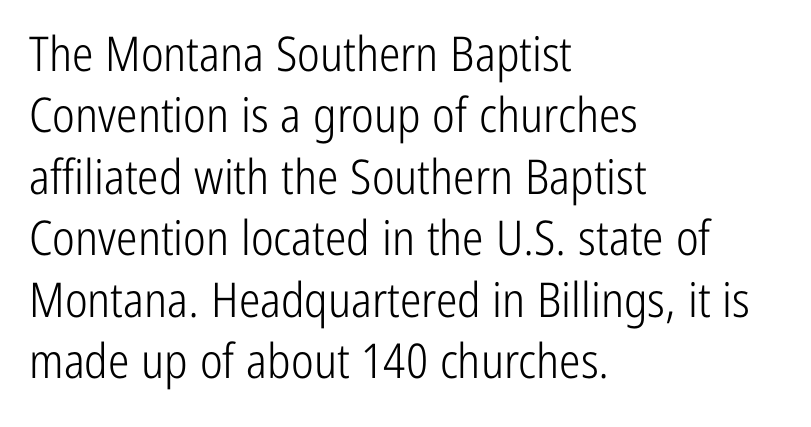
{"serif": "no", "italic": "no", "bold": "no", "weight": "light", "width": "condensed", "stroke_contrast": "low", "x_height": "medium", "monospaced": "no", "underline": "no", "align": "left", "line_spacing": "normal", "line_spacing_ratio": 1.28, "letter_spacing": "normal", "letter_spacing_em": 0.0, "glyph_px": 48}
